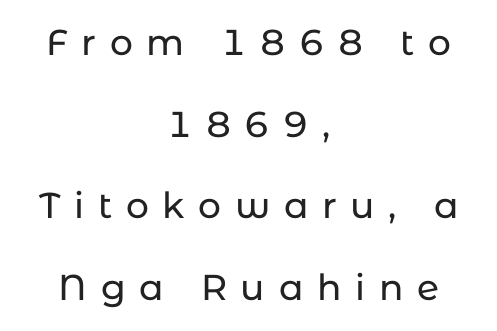
{"serif": "no", "italic": "no", "width": "normal", "stroke_contrast": "low", "x_height": "medium", "monospaced": "no", "underline": "no", "align": "center", "line_spacing": "loose", "line_spacing_ratio": 2.27, "letter_spacing": "wide", "letter_spacing_em": 0.38, "glyph_px": 36}
